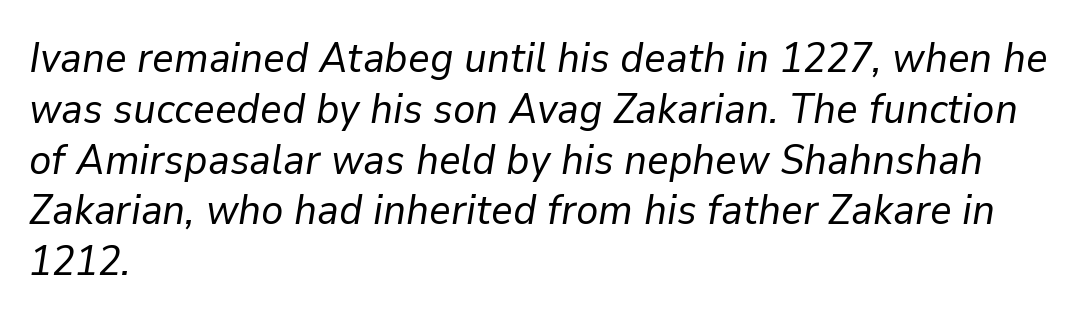
Q: Is the text bold? A: No.
Q: Is the text italic (slanted)? A: Yes, it leans right by about 9 degrees.
Q: Is the text underlined? A: No.
Q: How is the paragraph aligned? A: Left-aligned.
Q: Is the spacing between letters normal or unusually wide? A: Normal.
Q: Width (condensed, normal, or wide)? A: Normal.
Q: Stroke contrast? A: Low.
Q: x-height? A: Medium.
Q: Monospaced? A: No.
